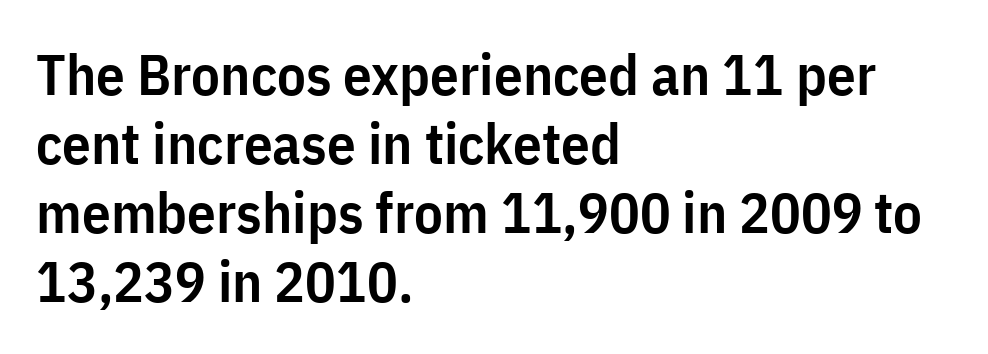
Q: Is the text bold? A: Semi-bold.
Q: Is the text italic (slanted)? A: No, it is upright.
Q: Is the typeface a serif or a sans-serif typeface? A: Sans-serif.
Q: Is the text underlined? A: No.
Q: How is the paragraph aligned? A: Left-aligned.
Q: Is the spacing between letters normal or unusually wide? A: Normal.
Q: Width (condensed, normal, or wide)? A: Condensed.
Q: Stroke contrast? A: Low.
Q: x-height? A: Medium.
Q: Monospaced? A: No.
